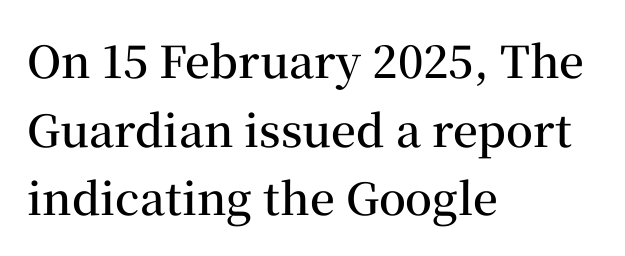
The image shows 44 px semibold serif type, upright; set left-aligned, normal line spacing (1.56x), normal letter spacing, not underlined; medium stroke contrast and a medium x-height.
